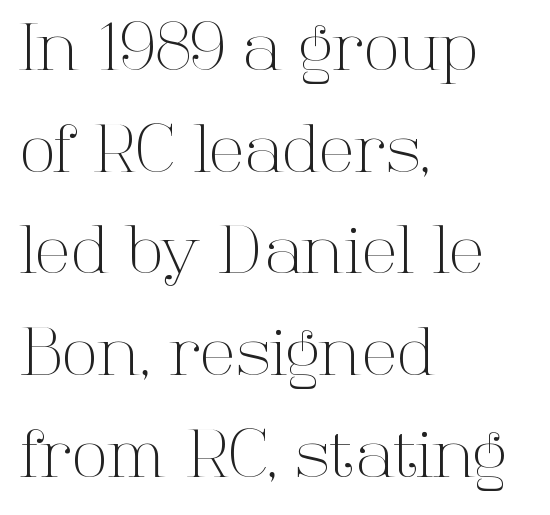
{"serif": "yes", "italic": "no", "bold": "no", "weight": "light", "width": "normal", "stroke_contrast": "high", "x_height": "medium", "monospaced": "no", "underline": "no", "align": "left", "line_spacing": "normal", "line_spacing_ratio": 1.54, "letter_spacing": "normal", "letter_spacing_em": 0.0, "glyph_px": 66}
